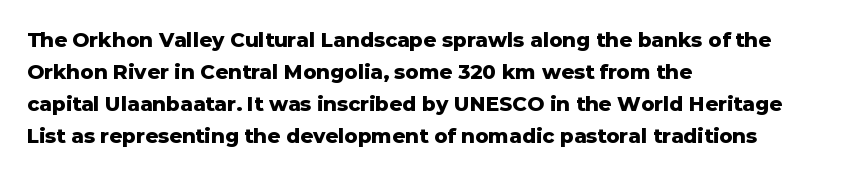
The passage shown is emphatically bold. Clear beneath every line of the passage. Characters remain perfectly vertical along every line. These lines sit exactly where default settings would place them. The horizontal fit of the characters is conventional and even. Each line starts at the same left margin while the right side varies.
